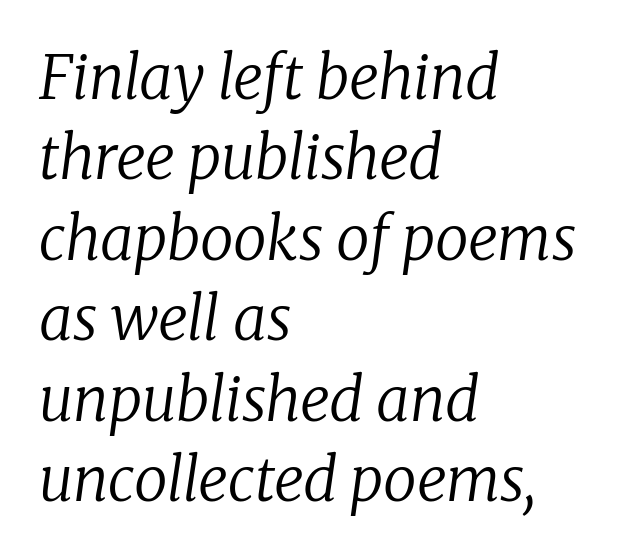
{"serif": "yes", "italic": "yes", "lean": "right", "slant_degrees": 8, "bold": "no", "weight": "regular", "width": "normal", "stroke_contrast": "low", "x_height": "medium", "monospaced": "no", "underline": "no", "align": "left", "line_spacing": "normal", "line_spacing_ratio": 1.34, "letter_spacing": "normal", "letter_spacing_em": 0.0, "glyph_px": 60}
